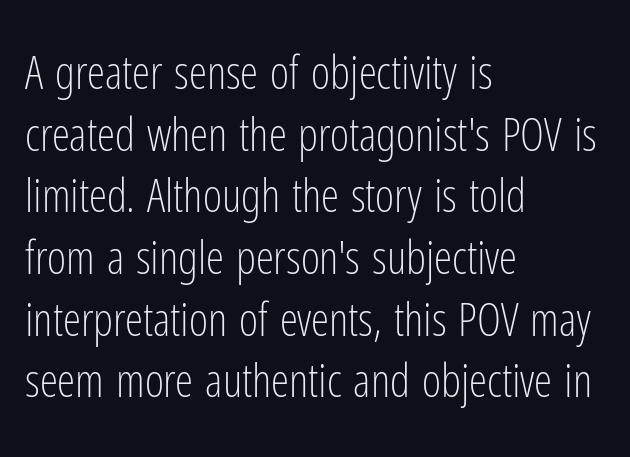
{"serif": "no", "italic": "no", "bold": "no", "weight": "light", "width": "condensed", "stroke_contrast": "low", "x_height": "medium", "monospaced": "no", "underline": "no", "align": "left", "line_spacing": "normal", "line_spacing_ratio": 1.34, "letter_spacing": "normal", "letter_spacing_em": 0.0, "glyph_px": 46}
